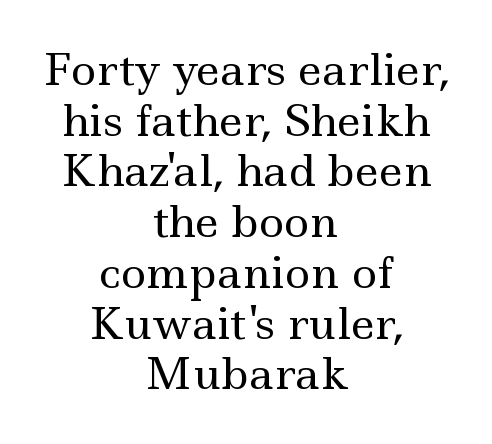
{"serif": "yes", "italic": "no", "bold": "no", "weight": "regular", "width": "wide", "x_height": "small", "monospaced": "no", "underline": "no", "align": "center", "line_spacing_ratio": 1.18, "letter_spacing": "normal", "letter_spacing_em": 0.0, "glyph_px": 43}
